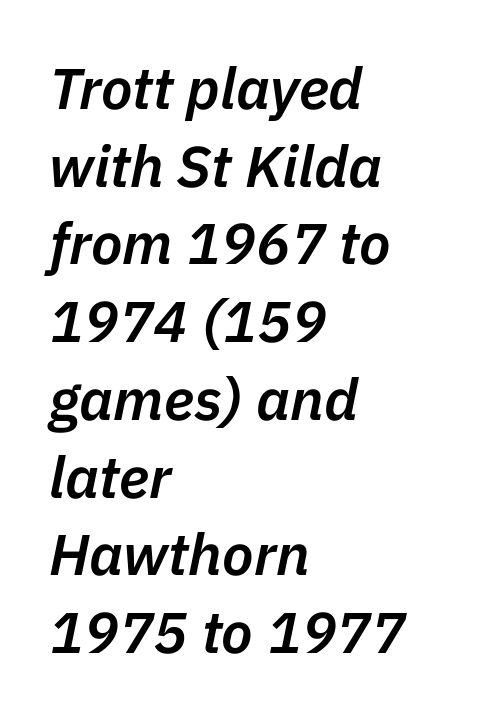
Default kerning and tracking; the words read as compact shapes. Slanted lettering throughout. Do the characters align in a grid? No, the font is proportional. The rendering anchors every line to the left-hand side. The typesetting leans somewhat heavy: a semibold. Descender tails drop into unmarked territory.
